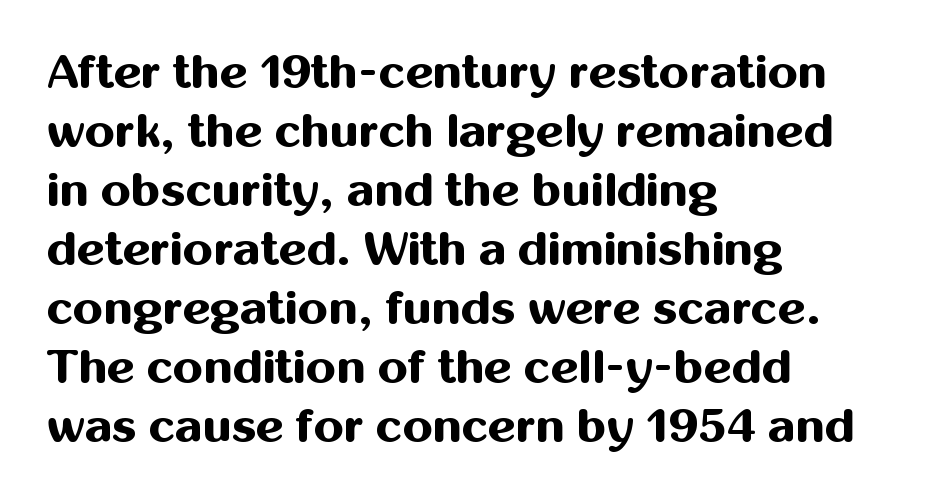
Q: Is the text bold? A: Yes.
Q: Is the text italic (slanted)? A: No, it is upright.
Q: Is the typeface a serif or a sans-serif typeface? A: Sans-serif.
Q: Is the text underlined? A: No.
Q: How is the paragraph aligned? A: Left-aligned.
Q: Is the spacing between letters normal or unusually wide? A: Normal.
Q: Width (condensed, normal, or wide)? A: Normal.
Q: Stroke contrast? A: Medium.
Q: x-height? A: Medium.
Q: Monospaced? A: No.
